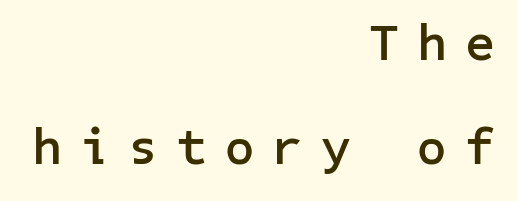
{"serif": "no", "italic": "no", "bold": "yes", "weight": "semibold", "width": "normal", "stroke_contrast": "low", "x_height": "medium", "underline": "no", "align": "right", "line_spacing": "loose", "line_spacing_ratio": 2.04, "letter_spacing": "wide", "letter_spacing_em": 0.37, "glyph_px": 51}
